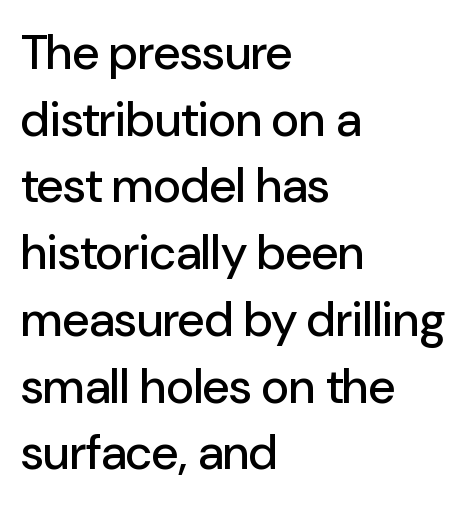
Notice how the passage keeps a crisp vertical edge on the left only. Lines of text with bare space underneath. Here the designer chose a conventional face with non-uniform glyph widths. The horizontal fit of the characters is conventional and even. This is the regular roman posture of the typeface. The characters display no serif detailing; their extremities are plain.
